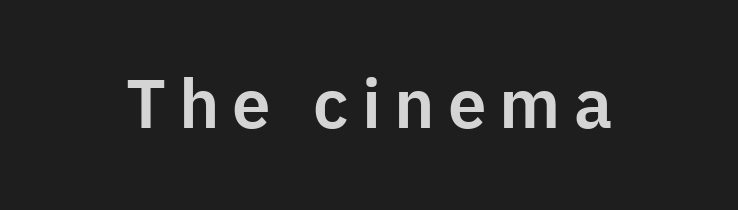
{"serif": "no", "italic": "no", "width": "normal", "stroke_contrast": "low", "x_height": "medium", "monospaced": "no", "underline": "no", "glyph_px": 69}
